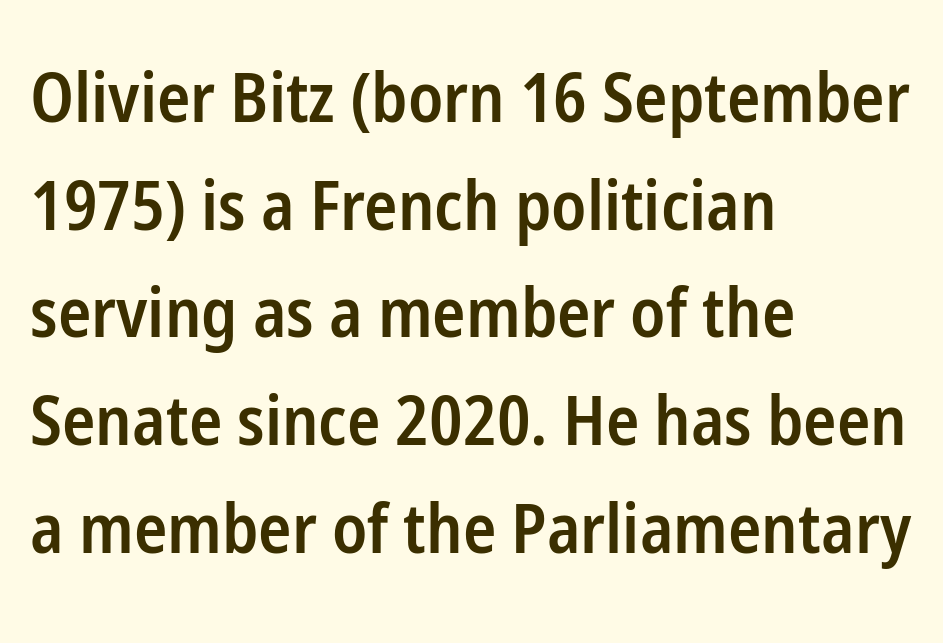
{"serif": "no", "italic": "no", "bold": "semi", "weight": "semibold", "width": "condensed", "stroke_contrast": "low", "x_height": "medium", "monospaced": "no", "underline": "no", "align": "left", "line_spacing": "normal", "line_spacing_ratio": 1.56, "letter_spacing": "normal", "letter_spacing_em": 0.0, "glyph_px": 69}
